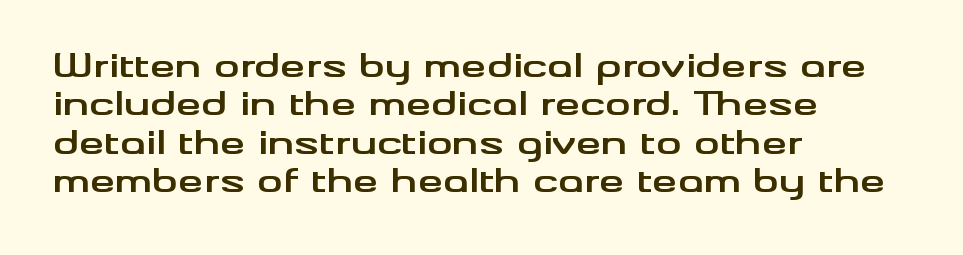
Pretty heavy lettering here — definitely bold. Visually the block forms a straight wall on the left and a jagged coastline on the right. How are the letters spaced? Ordinarily, with no added tracking. Each letter's strokes conclude bluntly, with no projecting serifs. The area under the type is left untouched.
